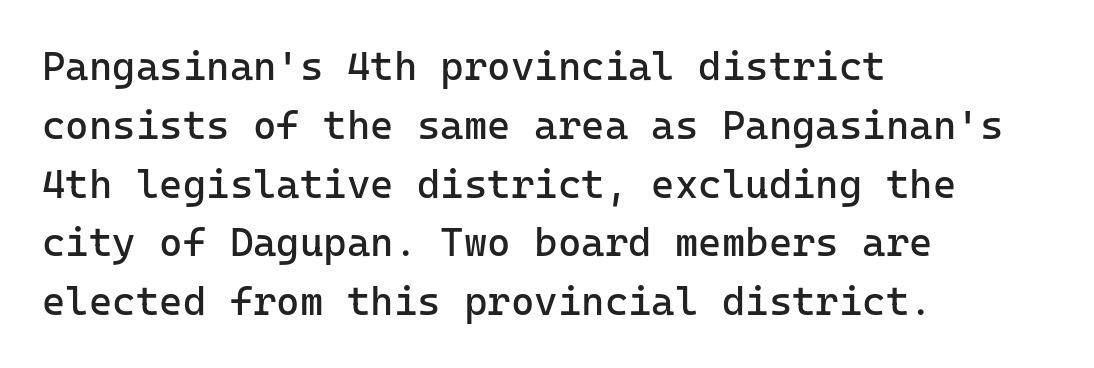
This sample uses plain, unmodified letter spacing. Horizontal bands of white between lines are of average thickness. The strip under each line holds only bare page. Ascenders rise straight up at ninety degrees. The weight would be labelled regular, book, light, or lighter still. Horizontal alignment here is leftward, the default for most running prose.
